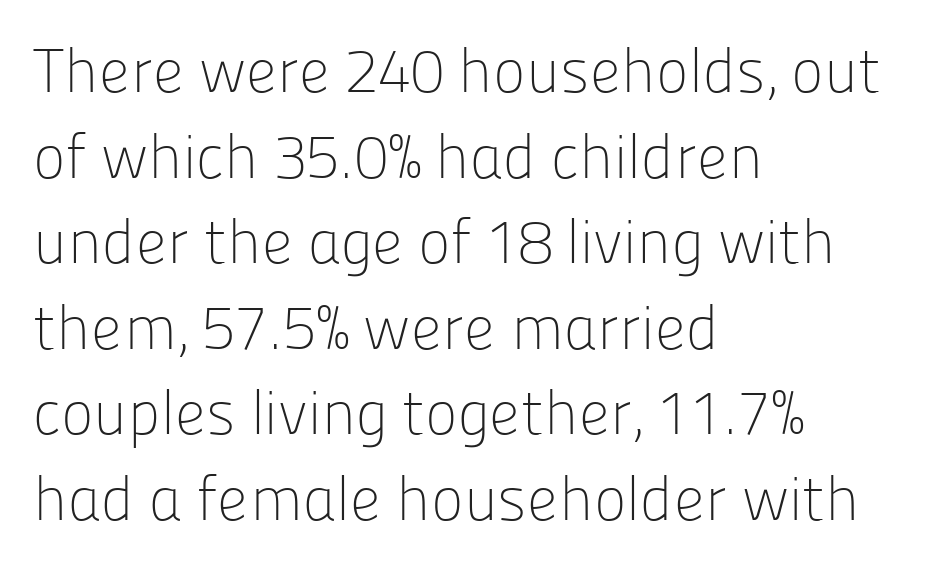
Q: Is the text bold? A: No.
Q: Is the text italic (slanted)? A: No, it is upright.
Q: Is the typeface a serif or a sans-serif typeface? A: Sans-serif.
Q: Is the text underlined? A: No.
Q: How is the paragraph aligned? A: Left-aligned.
Q: Is the spacing between letters normal or unusually wide? A: Normal.
Q: Is the spacing between lines tight, normal or loose? A: Normal.
Q: Width (condensed, normal, or wide)? A: Normal.
Q: Stroke contrast? A: Low.
Q: x-height? A: Medium.
Q: Monospaced? A: No.
